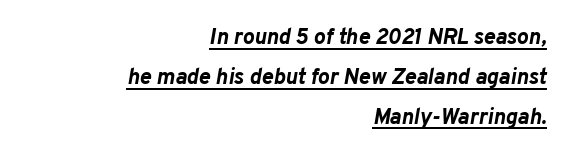
{"italic": "yes", "lean": "right", "slant_degrees": 10, "bold": "yes", "underline": "yes", "align": "right", "line_spacing_ratio": 1.81, "letter_spacing": "normal", "letter_spacing_em": 0.0, "glyph_px": 22}
